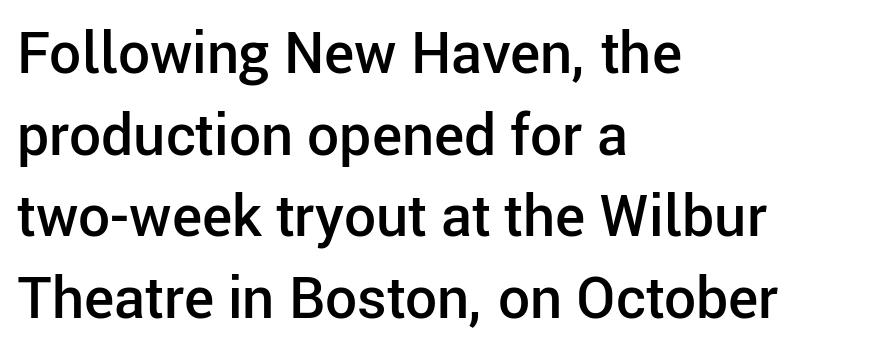
Serifs: no, the terminals of the letterforms are clean. Does the leading feel generous? No, just average. Is this a fixed-width face? No — the glyphs have proportional, varying widths. Weight check: semibold — heavier than regular, not quite bold. Spacing between characters is what you'd get straight out of the box. No italicization has been applied; the sample stays upright.
